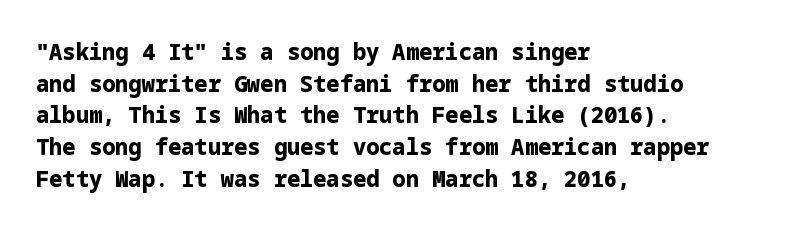
The image shows 22 px bold type, upright; set left-aligned, normal line spacing (1.44x), normal letter spacing, not underlined.
